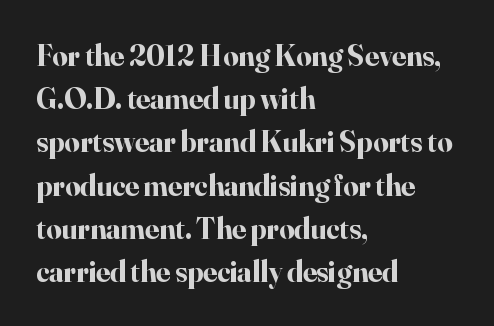
Each new line begins a customary step beneath the previous one. Spacing verdict: proportional, widths tailored to each character. Compared with a centered layout, this one pins lines to the left instead. The face used here is seriffed, in the tradition of book romans. This rendering features lettering with no underline.
